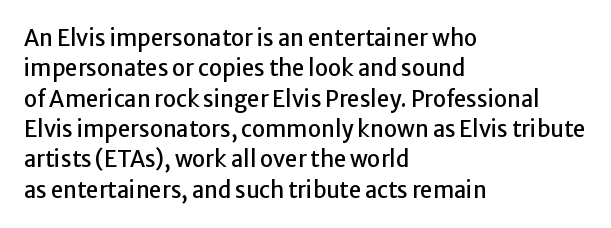
The image shows 22 px text type, upright; set left-aligned, normal line spacing (1.38x), normal letter spacing, not underlined.
